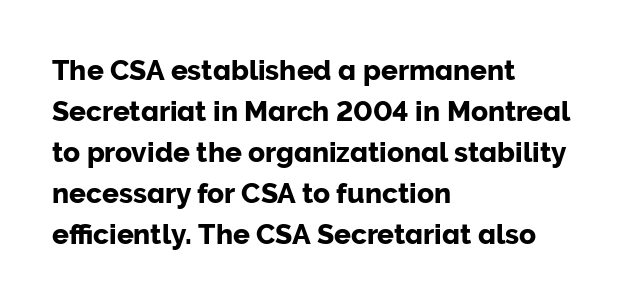
The image shows 28 px sans-serif type, upright; set left-aligned, normal line spacing (1.46x), normal letter spacing, not underlined; low stroke contrast and a medium x-height.
